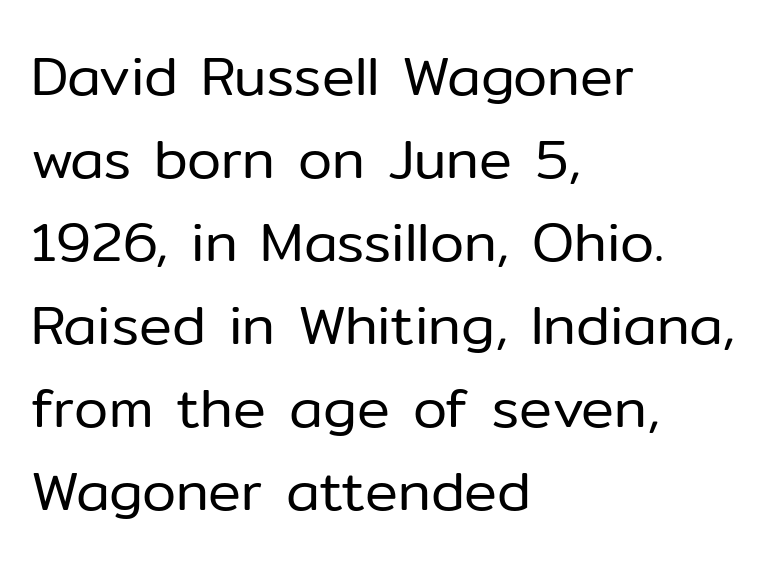
Honestly, the letter spacing is just normal — you wouldn't notice it. What kind of face is this? One without serifs — a sans. Ascenders rise straight up at ninety degrees. Is the block centered? No — it sits flush against the left margin. Words float on clear page, feet unadorned. No letter is thick-stroked: the sample isn't bold.
